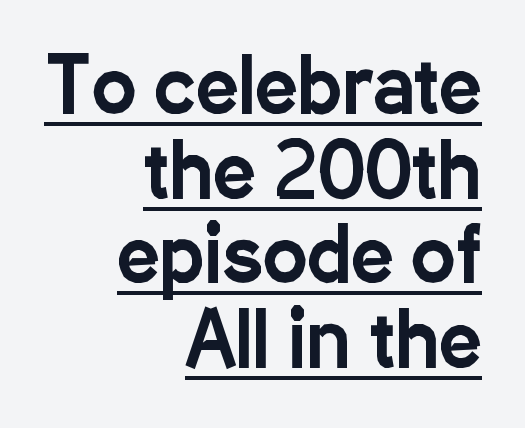
{"serif": "no", "italic": "no", "width": "condensed", "stroke_contrast": "low", "x_height": "medium", "monospaced": "no", "underline": "yes", "align": "right", "line_spacing": "tight", "line_spacing_ratio": 1.13, "letter_spacing": "normal", "letter_spacing_em": 0.0, "glyph_px": 75}
